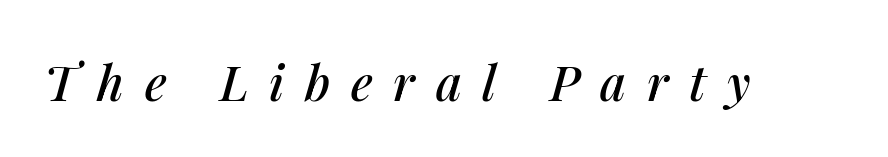
Q: Is the text italic (slanted)? A: Yes, it leans right by about 14 degrees.
Q: Is the text underlined? A: No.
Q: Is the spacing between letters normal or unusually wide? A: Unusually wide.
Q: Width (condensed, normal, or wide)? A: Normal.
Q: Stroke contrast? A: Medium.
Q: x-height? A: Medium.
Q: Monospaced? A: No.
